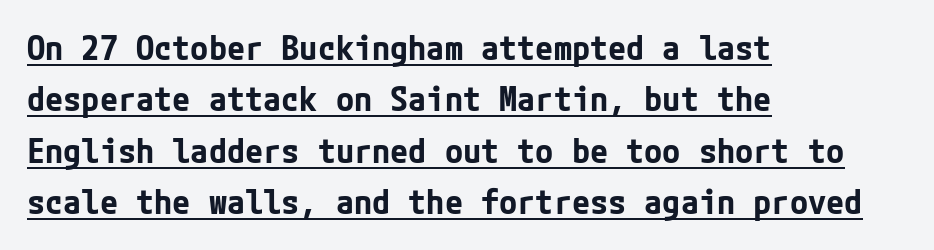
The image shows 33 px bold sans-serif type, upright; set left-aligned, normal line spacing (1.56x), normal letter spacing, underlined; low stroke contrast and a medium x-height.
